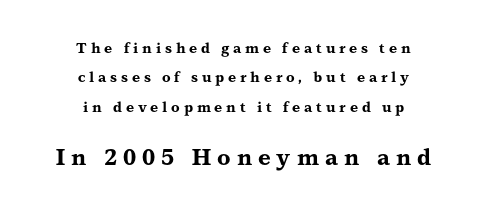
The typesetter chose a symmetrical, centered arrangement here. Ascenders rise straight up at ninety degrees. The passage shown stacks its lines with a broad gap. Compared with an ordinary text face, these strokes are far heavier — a full bold. Honestly, there is no underline to notice here at all. The type is letterspaced generously, with wide tracking.
